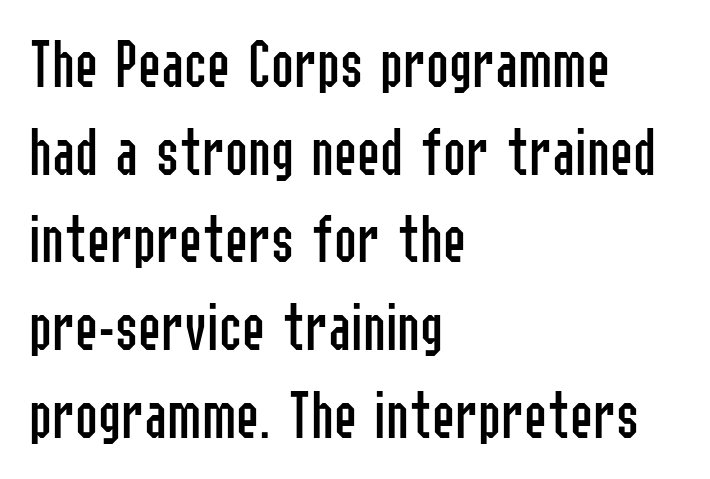
The image shows 69 px regular-weight, condensed sans-serif type, upright; set left-aligned, normal line spacing (1.27x), normal letter spacing, not underlined; low stroke contrast and a medium x-height.
